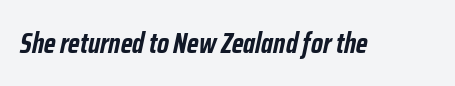
The image shows 29 px semibold, condensed type, italic (leaning right); set normal letter spacing, not underlined; low stroke contrast and a medium x-height.
